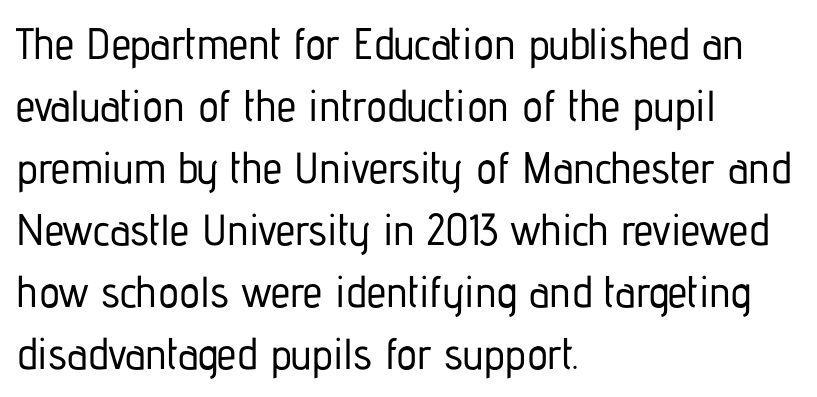
This is sans-serif lettering, the kind often seen on screens and signage. Just letters on the line, the space beneath them empty. Quick note: not italic, upright. Note the varied advance widths — an 'i' is clearly narrower than an 'm'. Summary of vertical rhythm: regular, with standard interline spacing.
